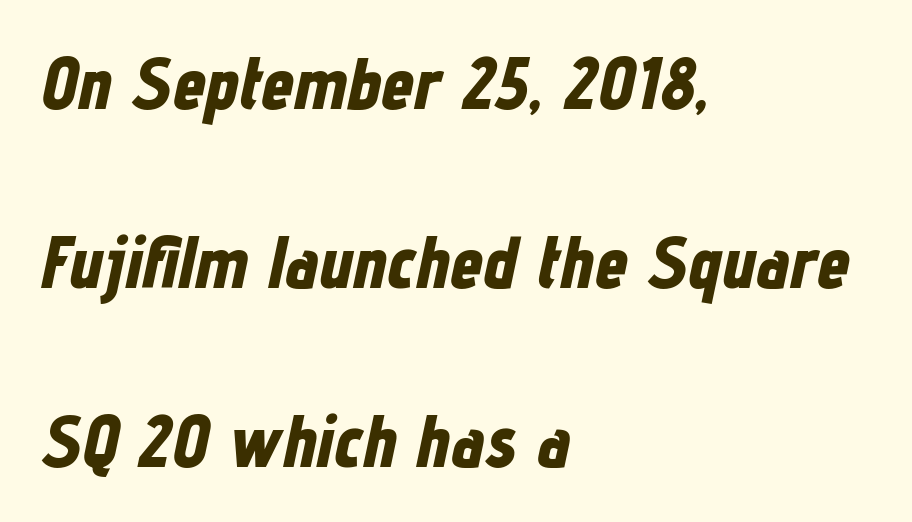
Q: Is the text bold? A: Yes.
Q: Is the text italic (slanted)? A: Yes, it leans right by about 12 degrees.
Q: Is the text underlined? A: No.
Q: How is the paragraph aligned? A: Left-aligned.
Q: Is the spacing between letters normal or unusually wide? A: Normal.
Q: Is the spacing between lines tight, normal or loose? A: Loose.
Q: Width (condensed, normal, or wide)? A: Condensed.
Q: Stroke contrast? A: Low.
Q: x-height? A: Medium.
Q: Monospaced? A: No.
